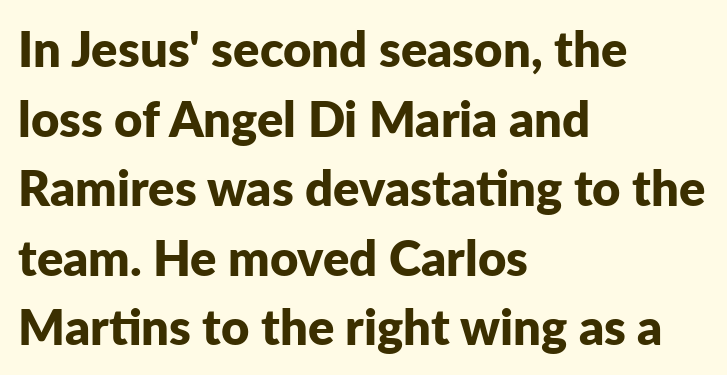
How would I describe the line gaps? Plain and ordinary. This sample uses an upright cut, with every glyph sitting square on the baseline. These lines are rendered in a variable-pitch font. One-word summary of the alignment: left.
